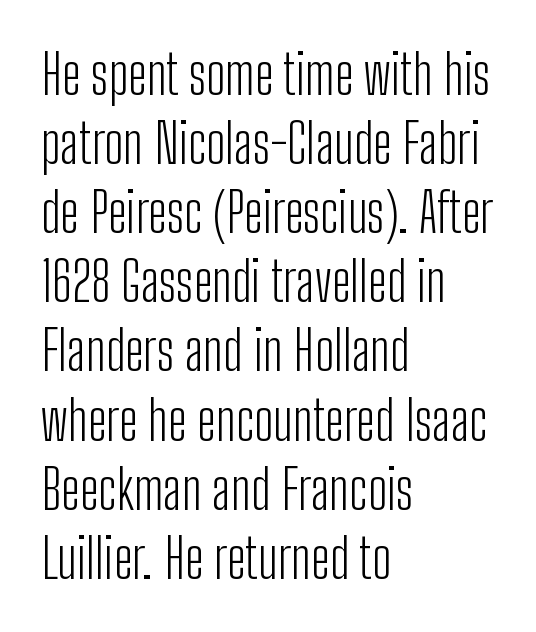
Q: Is the text bold? A: No.
Q: Is the text italic (slanted)? A: No, it is upright.
Q: Is the typeface a serif or a sans-serif typeface? A: Sans-serif.
Q: Is the text underlined? A: No.
Q: How is the paragraph aligned? A: Left-aligned.
Q: Is the spacing between letters normal or unusually wide? A: Normal.
Q: Is the spacing between lines tight, normal or loose? A: Normal.
Q: Width (condensed, normal, or wide)? A: Condensed.
Q: Stroke contrast? A: Low.
Q: x-height? A: Medium.
Q: Monospaced? A: No.
